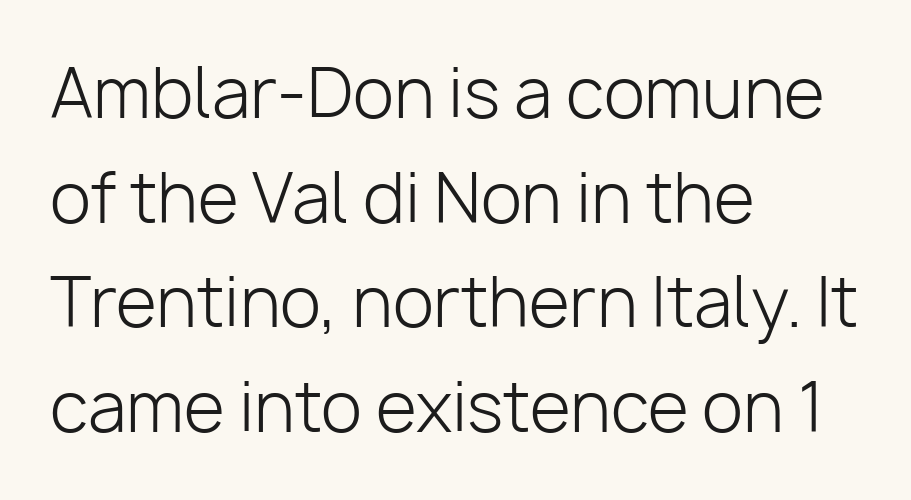
The image shows 67 px light sans-serif type, upright; set left-aligned, normal line spacing (1.56x), normal letter spacing, not underlined; low stroke contrast and a medium x-height.
